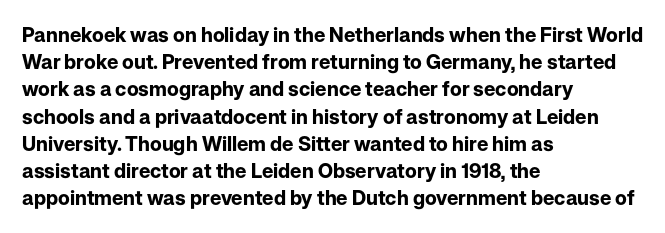
The image shows 20 px bold type, upright; set left-aligned, normal line spacing (1.36x), normal letter spacing, not underlined.
